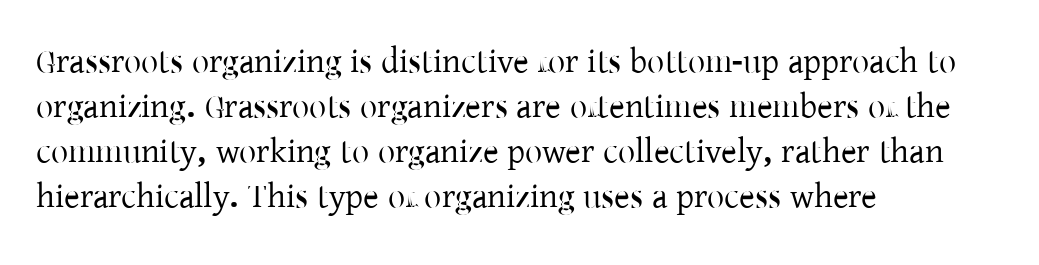
{"serif": "yes", "italic": "no", "width": "normal", "stroke_contrast": "low", "x_height": "medium", "monospaced": "no", "underline": "no", "align": "left", "line_spacing": "normal", "line_spacing_ratio": 1.32, "letter_spacing": "normal", "letter_spacing_em": 0.0, "glyph_px": 34}
